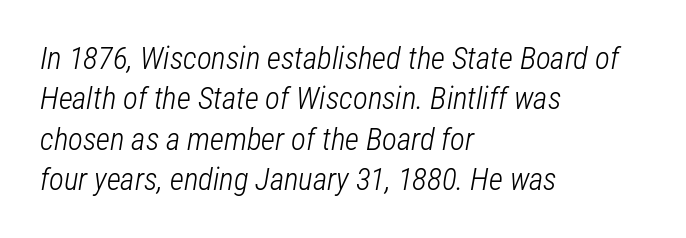
Q: Is the text bold? A: No.
Q: Is the text italic (slanted)? A: Yes, it leans right by about 12 degrees.
Q: Is the text underlined? A: No.
Q: How is the paragraph aligned? A: Left-aligned.
Q: Is the spacing between letters normal or unusually wide? A: Normal.
Q: Is the spacing between lines tight, normal or loose? A: Normal.
Q: Width (condensed, normal, or wide)? A: Condensed.
Q: Stroke contrast? A: Low.
Q: x-height? A: Medium.
Q: Monospaced? A: No.
